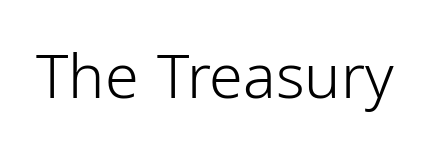
The gap between lines stays unmarked. Type style note: lacks serifs. Heaviness? Minimal to ordinary, like unemphasized prose. Tracking here is standard; glyphs follow each other at the usual distance. The letters stand straight up with perfectly vertical stems.
